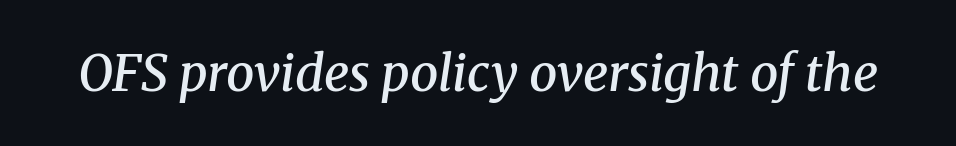
The image shows 50 px semibold serif type, italic (leaning right); set normal letter spacing, not underlined; medium stroke contrast and a medium x-height.
